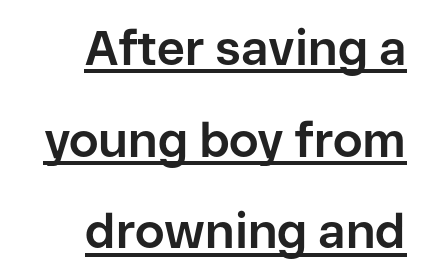
The image shows 48 px bold sans-serif type, upright; set right-aligned, loose line spacing (1.91x), normal letter spacing, underlined; low stroke contrast and a medium x-height.
